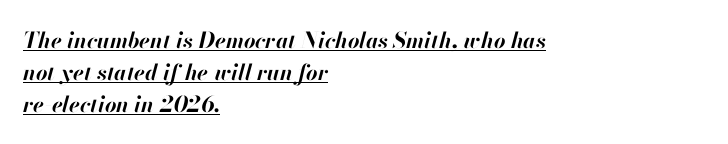
Notice how thick the strokes are: this is what a full bold looks like. Has an underline been added? It has. Standard letterfit; no display-style spreading of the glyphs. Leading: standard. The whole block is typeset with a tilt. The rendering anchors every line to the left-hand side.
